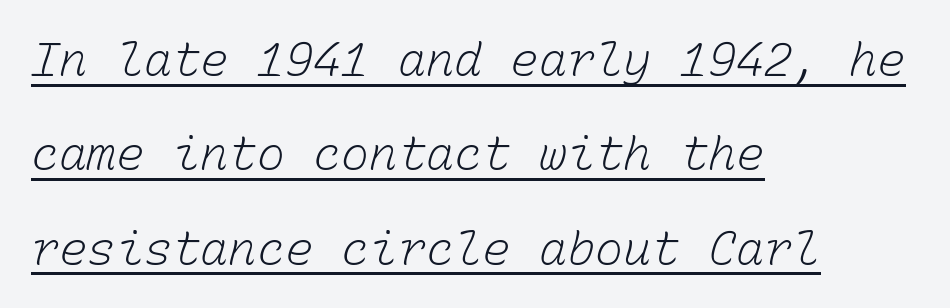
Q: Is the text bold? A: No.
Q: Is the text underlined? A: Yes.
Q: How is the paragraph aligned? A: Left-aligned.
Q: Is the spacing between letters normal or unusually wide? A: Normal.
Q: Is the spacing between lines tight, normal or loose? A: Loose.
Q: Width (condensed, normal, or wide)? A: Normal.
Q: Stroke contrast? A: Low.
Q: x-height? A: Medium.
Q: Monospaced? A: Yes.
